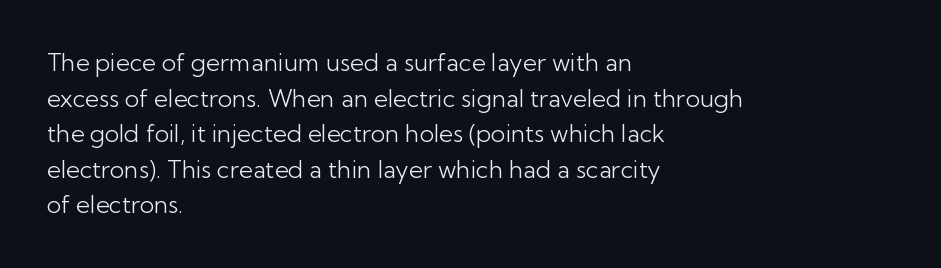
No italicization has been applied; the sample stays upright. Each line starts at the same left margin while the right side varies. Weight: regular or lighter. Compared with typical paragraphs, the rows here are spaced about the same. No extra tracking has been applied to these lines. Any mark beneath the type? The region is blank.
